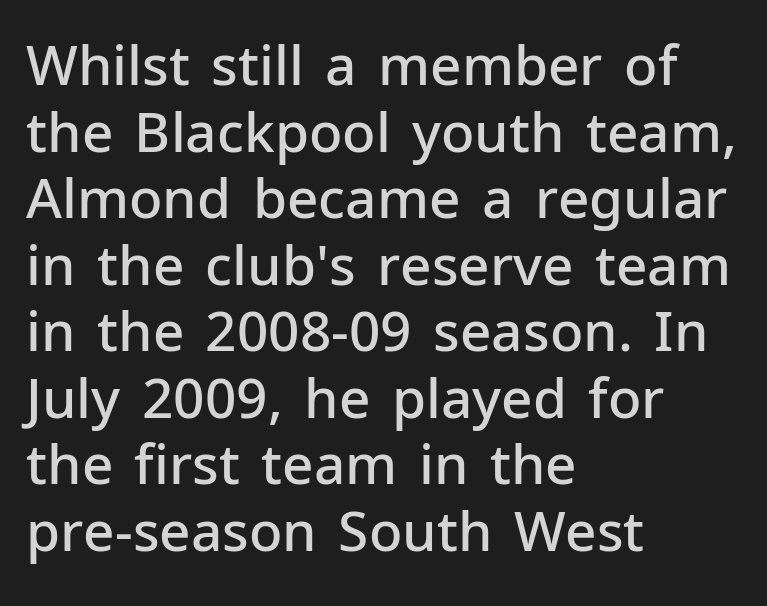
{"serif": "no", "italic": "no", "bold": "semi", "weight": "semibold", "width": "normal", "stroke_contrast": "low", "x_height": "medium", "monospaced": "no", "underline": "no", "align": "left", "line_spacing_ratio": 1.21, "letter_spacing": "normal", "letter_spacing_em": 0.0, "glyph_px": 55}
